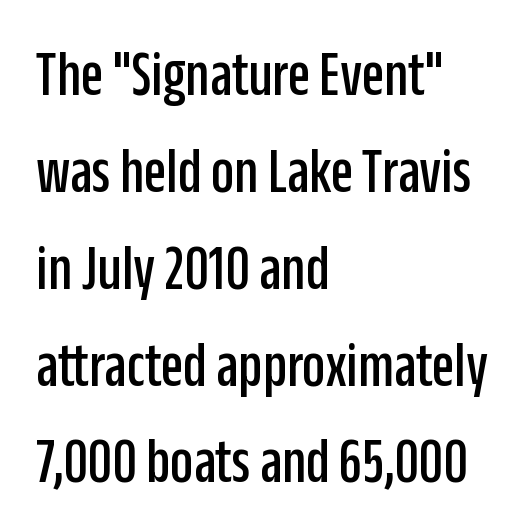
{"serif": "no", "italic": "no", "width": "condensed", "stroke_contrast": "low", "x_height": "large", "monospaced": "no", "underline": "no", "align": "left", "line_spacing": "normal", "line_spacing_ratio": 1.49, "letter_spacing": "normal", "letter_spacing_em": 0.0, "glyph_px": 65}
